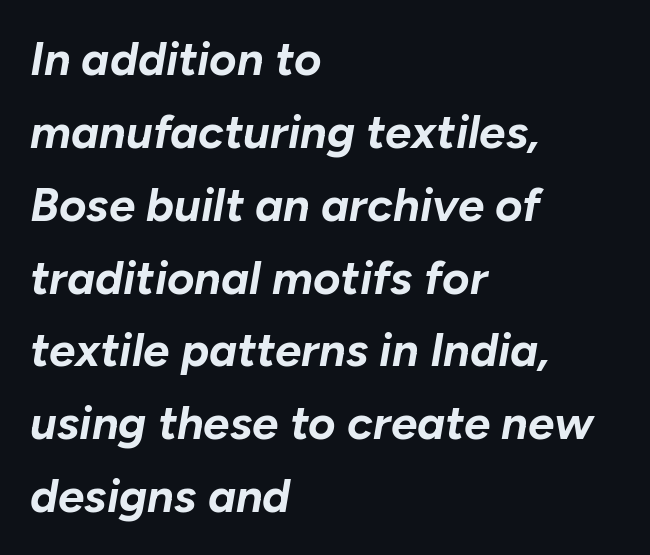
{"italic": "yes", "lean": "right", "slant_degrees": 10, "bold": "yes", "weight": "bold", "width": "normal", "stroke_contrast": "low", "x_height": "medium", "monospaced": "no", "underline": "no", "align": "left", "line_spacing": "normal", "line_spacing_ratio": 1.55, "letter_spacing": "normal", "letter_spacing_em": 0.0, "glyph_px": 47}
